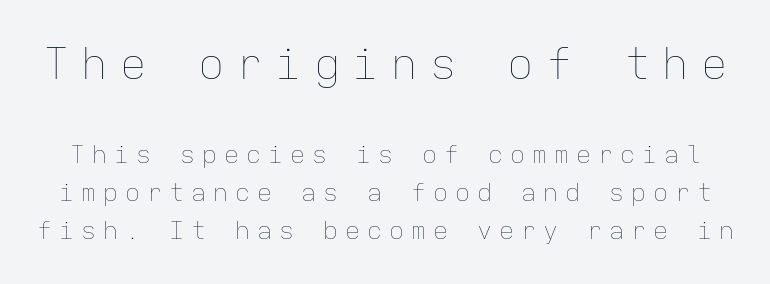
The image shows 44 px thin type, upright, monospaced; set normal line spacing (1.52x), unusually wide letter spacing (+0.28 em), not underlined; the first (top) block is 1.76x larger; low stroke contrast and a medium x-height.
